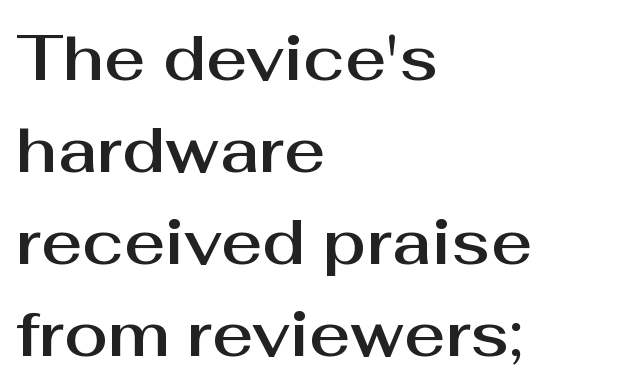
Q: Is the text italic (slanted)? A: No, it is upright.
Q: Is the typeface a serif or a sans-serif typeface? A: Sans-serif.
Q: Is the text underlined? A: No.
Q: How is the paragraph aligned? A: Left-aligned.
Q: Is the spacing between letters normal or unusually wide? A: Normal.
Q: Is the spacing between lines tight, normal or loose? A: Normal.
Q: Width (condensed, normal, or wide)? A: Normal.
Q: Stroke contrast? A: Medium.
Q: x-height? A: Medium.
Q: Monospaced? A: No.
